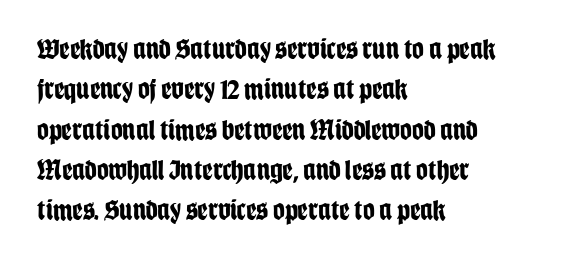
The image shows 29 px bold, condensed sans-serif type, upright; set left-aligned, normal line spacing (1.39x), normal letter spacing, not underlined; low stroke contrast and a large x-height.
